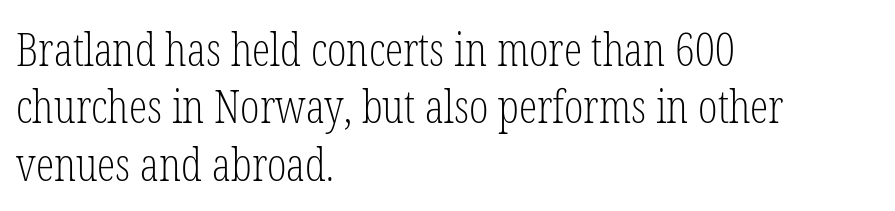
Q: Is the text bold? A: No.
Q: Is the text italic (slanted)? A: No, it is upright.
Q: Is the typeface a serif or a sans-serif typeface? A: Serif.
Q: Is the text underlined? A: No.
Q: How is the paragraph aligned? A: Left-aligned.
Q: Is the spacing between letters normal or unusually wide? A: Normal.
Q: Is the spacing between lines tight, normal or loose? A: Normal.
Q: Width (condensed, normal, or wide)? A: Condensed.
Q: Stroke contrast? A: Low.
Q: x-height? A: Medium.
Q: Monospaced? A: No.
